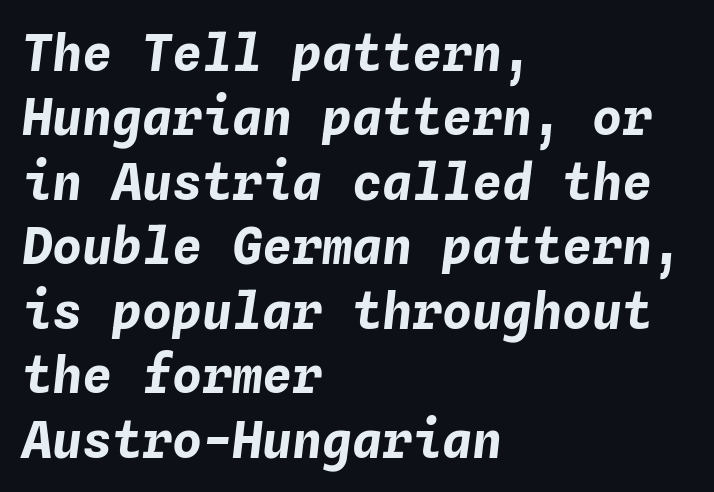
The rendering applies a slant to the glyphs. Descender tails drop into unmarked territory. This sample keeps an unexceptional amount of space between lines. Spacing verdict: monospaced, one width for all characters.
